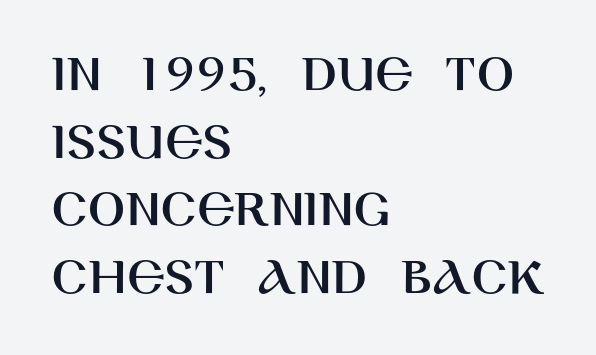
The zone under the glyphs is completely vacant. Does the copy run flush right? No — it runs flush left. Nothing unusual about the tracking: characters are spaced as the font intends. The type family on display is of the sans-serif kind. You can tell it's not italic because the verticals are truly vertical. The face used here is proportionally spaced, like ordinary book or web type.
